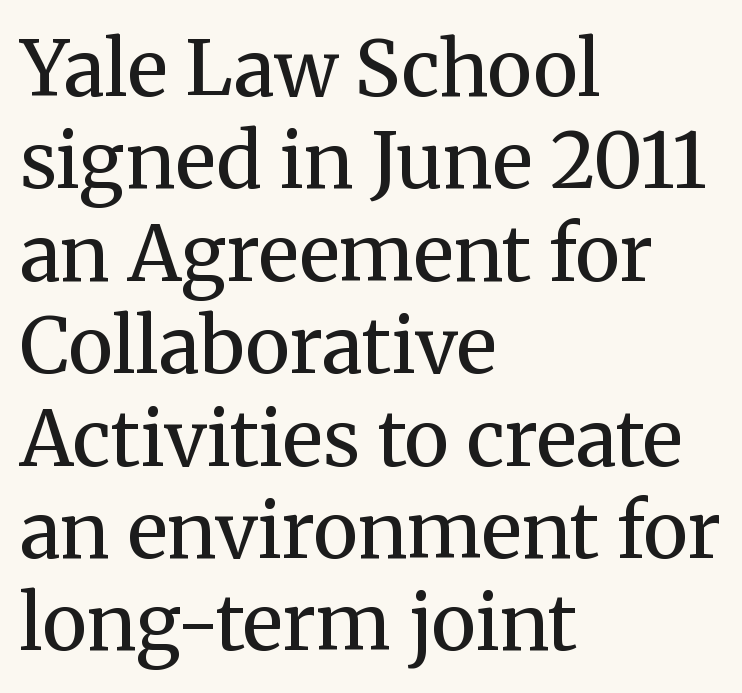
Spacing verdict: proportional, widths tailored to each character. No extra ink here — the face is not bold. Horizontally, the lines are justified to the leading edge only. In terms of letterform style, serifs are clearly present. The axis of the letterforms is exactly vertical.
